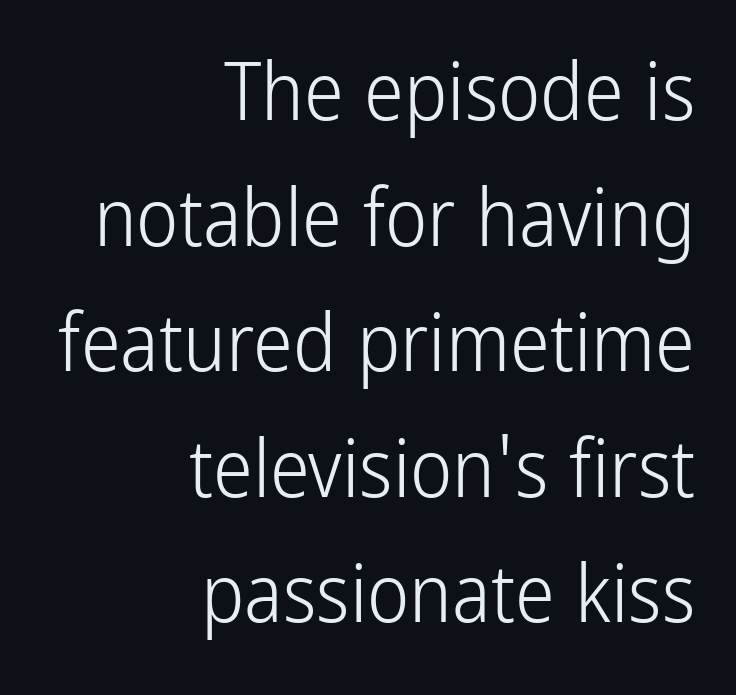
The image shows 80 px light, condensed sans-serif type, upright; set right-aligned, normal line spacing (1.57x), normal letter spacing, not underlined; low stroke contrast and a medium x-height.
